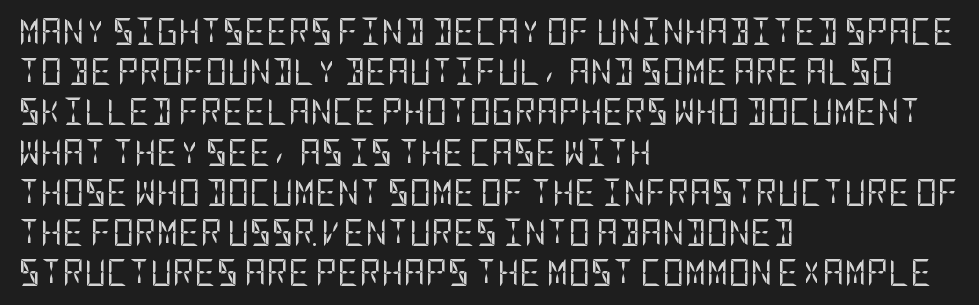
Q: Is the text bold? A: No.
Q: Is the text italic (slanted)? A: No, it is upright.
Q: Is the text underlined? A: No.
Q: How is the paragraph aligned? A: Left-aligned.
Q: Is the spacing between letters normal or unusually wide? A: Normal.
Q: Is the spacing between lines tight, normal or loose? A: Normal.
